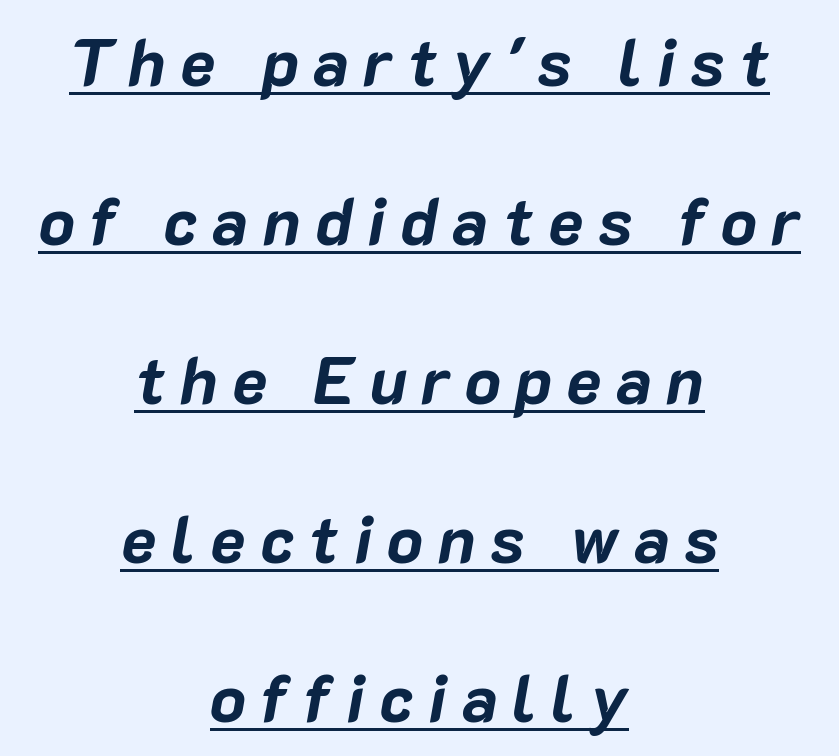
The image shows 66 px bold type, italic (leaning right); set centered, loose line spacing (2.41x), unusually wide letter spacing (+0.22 em), underlined; low stroke contrast and a medium x-height.
